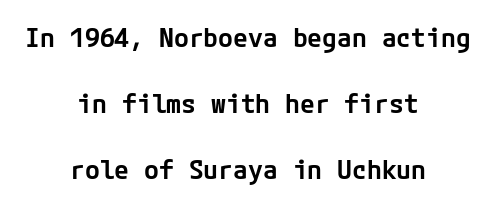
The image shows 27 px text type, upright; set centered, loose line spacing (2.45x), normal letter spacing, not underlined.
